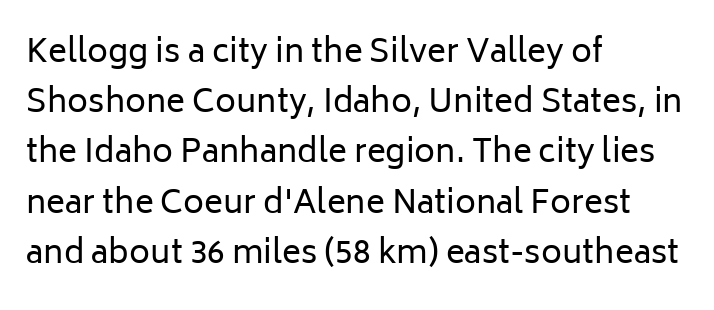
{"serif": "no", "italic": "no", "bold": "no", "weight": "regular", "width": "normal", "stroke_contrast": "low", "x_height": "medium", "monospaced": "no", "underline": "no", "align": "left", "line_spacing": "normal", "line_spacing_ratio": 1.57, "letter_spacing": "normal", "letter_spacing_em": 0.0, "glyph_px": 32}
